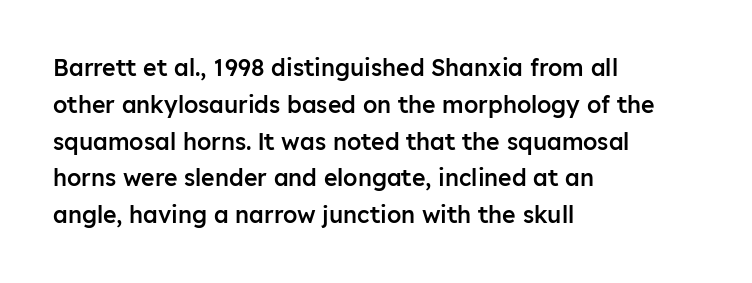
{"italic": "no", "bold": "semi", "underline": "no", "align": "left", "line_spacing": "normal", "line_spacing_ratio": 1.6, "letter_spacing": "normal", "letter_spacing_em": 0.0, "glyph_px": 23}
